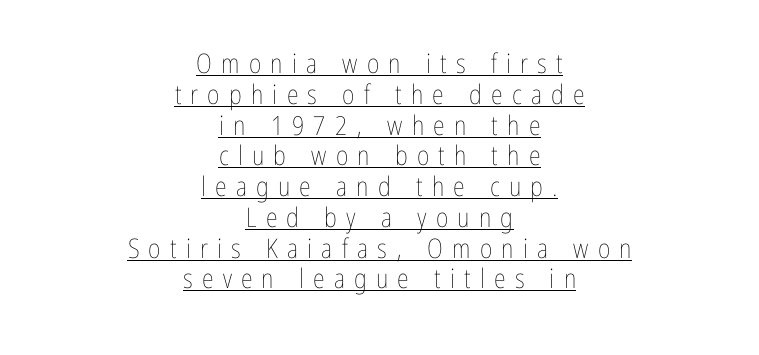
{"italic": "no", "bold": "no", "underline": "yes", "align": "center", "line_spacing": "tight", "line_spacing_ratio": 1.14, "letter_spacing": "wide", "letter_spacing_em": 0.34, "glyph_px": 27}
